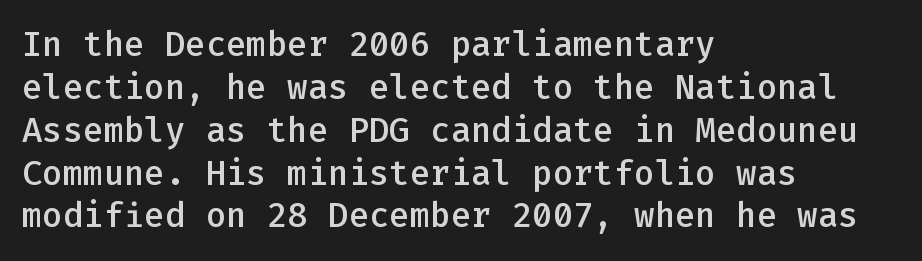
The image shows 34 px semibold sans-serif type, upright, monospaced; set left-aligned, normal line spacing (1.26x), normal letter spacing, not underlined; low stroke contrast and a medium x-height.
